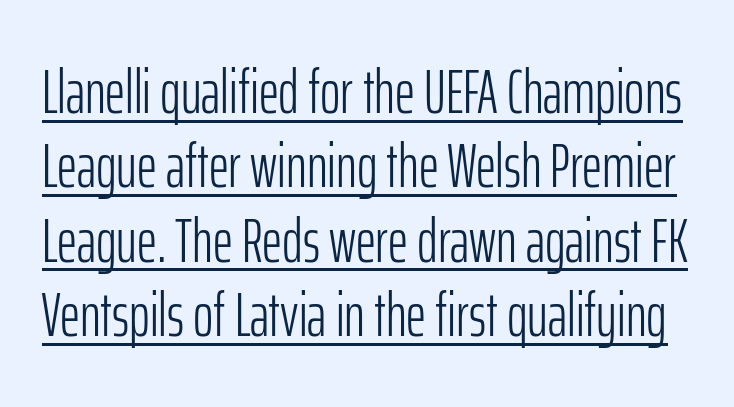
{"serif": "no", "italic": "no", "bold": "no", "weight": "light", "width": "condensed", "stroke_contrast": "low", "x_height": "medium", "monospaced": "no", "underline": "yes", "line_spacing_ratio": 1.2, "letter_spacing": "normal", "letter_spacing_em": 0.0, "glyph_px": 62}
